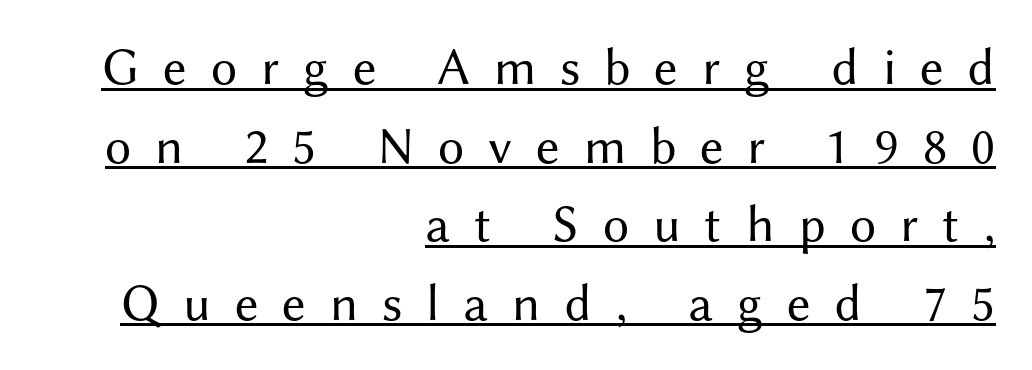
Character widths vary here, with narrow letters taking less room than wide ones. Check the space under the baseline: a stroke is drawn there. Every row of glyphs terminates at an identical x-position on the right. This sample uses expanded letter spacing, leaving extra air between glyphs. How would I describe the line gaps? Plain and ordinary.
